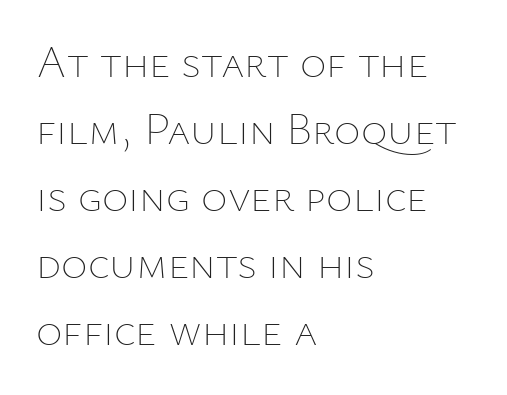
Students, observe: this is what conventionally led text looks like. Posture: vertical. This is not heavy type; no bold has been used. All the whitespace from short lines collects on the right. Letter spacing: default.
